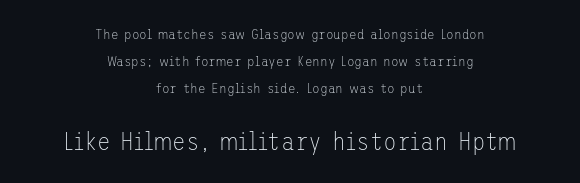
{"italic": "no", "bold": "no", "underline": "no", "align": "center", "line_spacing": "loose", "line_spacing_ratio": 1.93, "letter_spacing": "normal", "letter_spacing_em": 0.0, "larger_block": "second", "size_ratio": 1.79, "glyph_px": 25}
